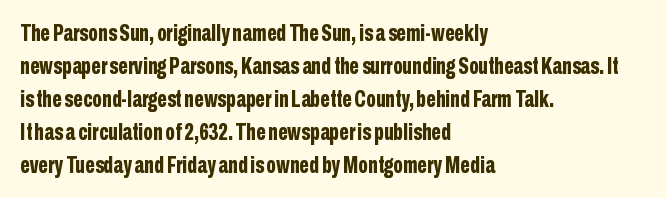
The gaps between neighbouring characters are ordinary and unremarkable. A dark, heavy texture on the line: the type is bold. Leftover space on each line is placed entirely after the last word. Reading down the column, the eye jumps a familiar distance to each next line. This is the regular roman posture of the typeface.
